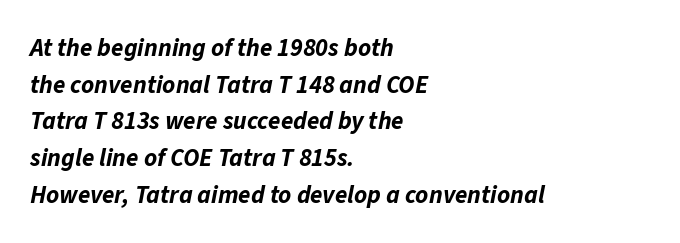
{"italic": "yes", "lean": "right", "slant_degrees": 11, "bold": "yes", "underline": "no", "align": "left", "line_spacing": "normal", "line_spacing_ratio": 1.47, "letter_spacing": "normal", "letter_spacing_em": 0.0, "glyph_px": 25}
